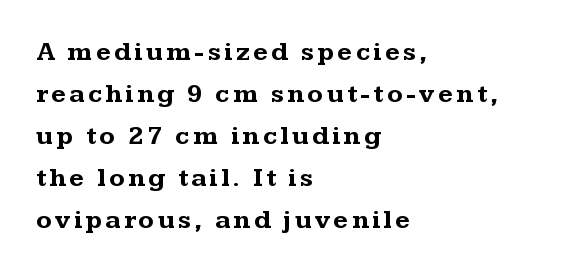
The image shows 26 px bold type, upright; set left-aligned, normal line spacing (1.62x), not underlined.
